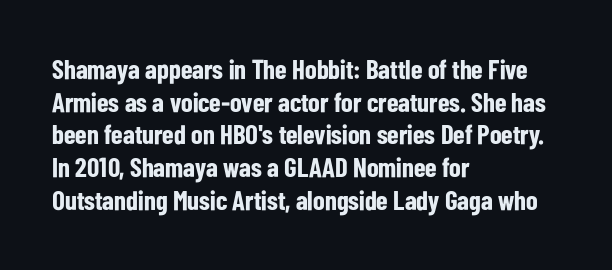
{"italic": "no", "bold": "yes", "underline": "no", "align": "left", "line_spacing_ratio": 1.21, "letter_spacing": "normal", "letter_spacing_em": 0.0, "glyph_px": 27}
